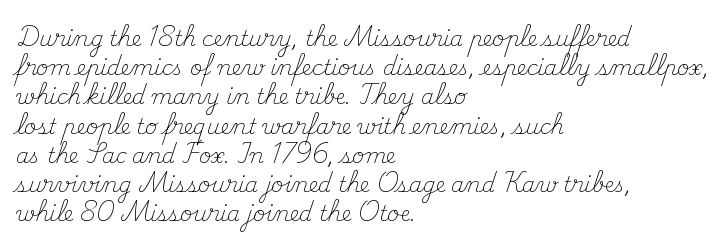
Q: Is the text bold? A: No.
Q: Is the text italic (slanted)? A: Yes.
Q: Is the text underlined? A: No.
Q: How is the paragraph aligned? A: Left-aligned.
Q: Is the spacing between letters normal or unusually wide? A: Normal.
Q: Is the spacing between lines tight, normal or loose? A: Normal.
